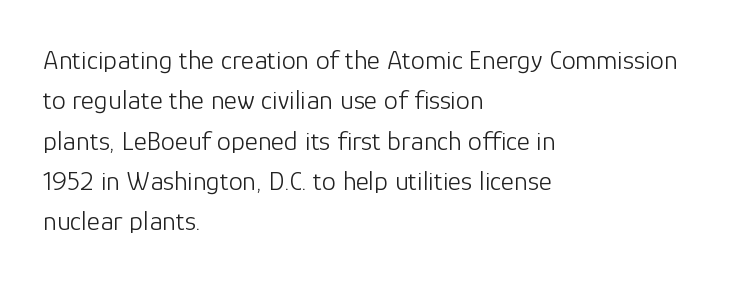
The image shows 28 px light sans-serif type, upright; set left-aligned, normal line spacing (1.44x), normal letter spacing, not underlined; low stroke contrast and a medium x-height.
